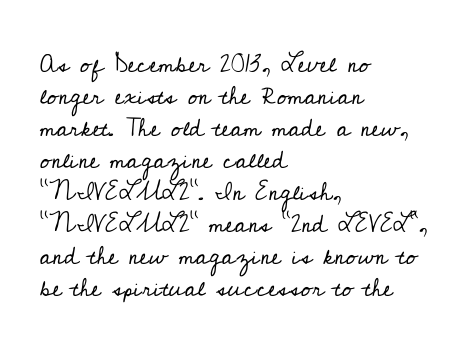
Q: Is the text bold? A: No.
Q: Is the text italic (slanted)? A: Yes.
Q: Is the text underlined? A: No.
Q: How is the paragraph aligned? A: Left-aligned.
Q: Is the spacing between letters normal or unusually wide? A: Normal.
Q: Is the spacing between lines tight, normal or loose? A: Normal.
